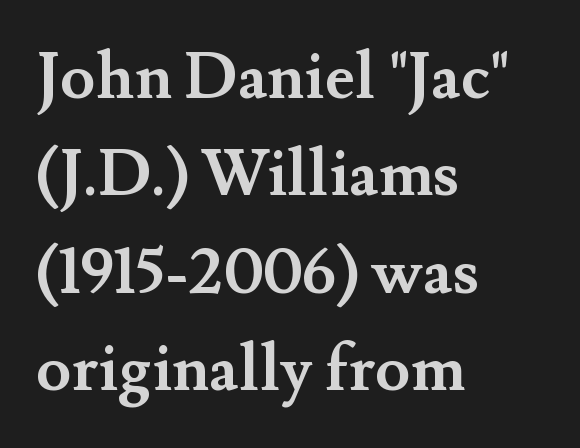
{"serif": "yes", "italic": "no", "bold": "yes", "weight": "semibold", "width": "normal", "stroke_contrast": "medium", "x_height": "small", "monospaced": "no", "underline": "no", "align": "left", "line_spacing": "normal", "line_spacing_ratio": 1.52, "letter_spacing": "normal", "letter_spacing_em": 0.0, "glyph_px": 64}
